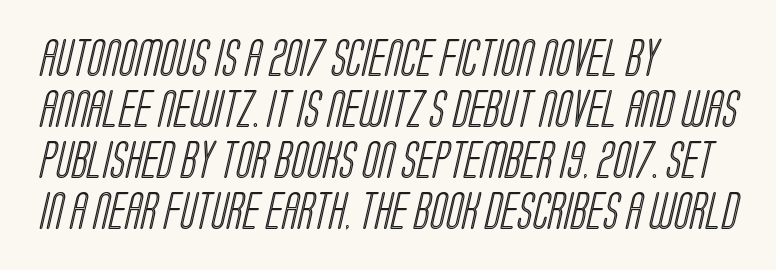
{"width": "condensed", "x_height": "large", "monospaced": "no", "underline": "no", "align": "left", "line_spacing": "normal", "line_spacing_ratio": 1.38, "letter_spacing": "normal", "letter_spacing_em": 0.0, "glyph_px": 37}
